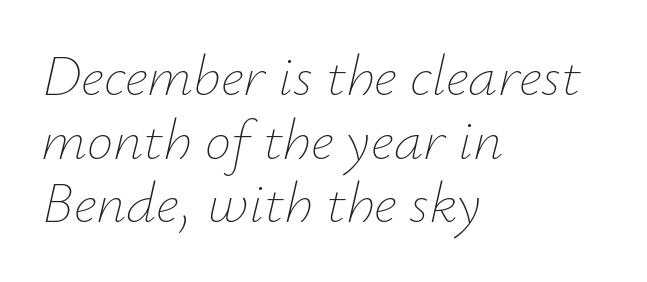
{"italic": "yes", "lean": "right", "slant_degrees": 12, "bold": "no", "weight": "thin", "width": "normal", "stroke_contrast": "low", "x_height": "small", "monospaced": "no", "underline": "no", "align": "left", "line_spacing": "tight", "line_spacing_ratio": 1.08, "letter_spacing": "normal", "letter_spacing_em": 0.0, "glyph_px": 59}
